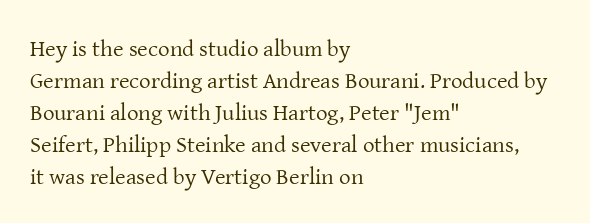
Q: Is the text bold? A: No.
Q: Is the text italic (slanted)? A: No, it is upright.
Q: Is the text underlined? A: No.
Q: How is the paragraph aligned? A: Left-aligned.
Q: Is the spacing between letters normal or unusually wide? A: Normal.
Q: Is the spacing between lines tight, normal or loose? A: Normal.
